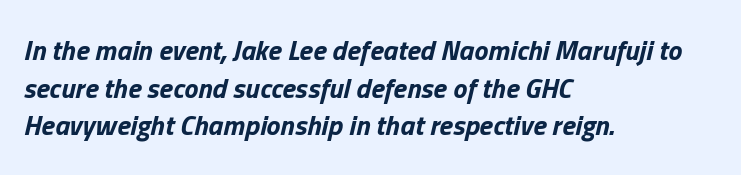
The image shows 28 px bold type, italic (leaning right); set left-aligned, normal line spacing (1.34x), normal letter spacing, not underlined; low stroke contrast and a medium x-height.
